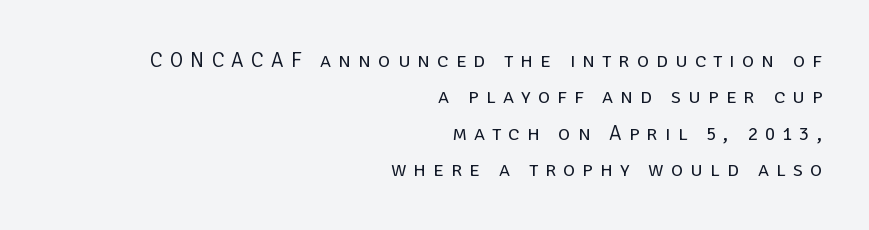
Q: Is the text bold? A: No.
Q: Is the text italic (slanted)? A: No, it is upright.
Q: Is the text underlined? A: No.
Q: How is the paragraph aligned? A: Right-aligned.
Q: Is the spacing between letters normal or unusually wide? A: Unusually wide.
